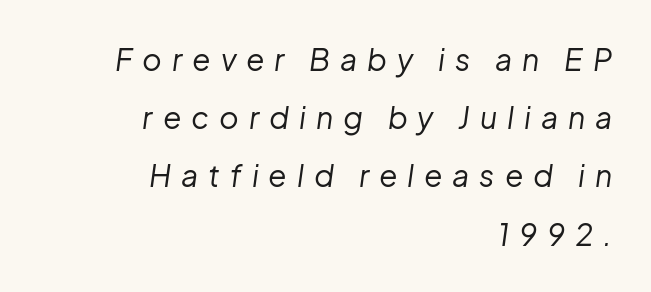
Q: Is the text bold? A: No.
Q: Is the text italic (slanted)? A: Yes, it leans right by about 8 degrees.
Q: Is the text underlined? A: No.
Q: How is the paragraph aligned? A: Right-aligned.
Q: Is the spacing between letters normal or unusually wide? A: Unusually wide.
Q: Is the spacing between lines tight, normal or loose? A: Loose.
Q: Width (condensed, normal, or wide)? A: Normal.
Q: Stroke contrast? A: Low.
Q: x-height? A: Medium.
Q: Monospaced? A: No.
